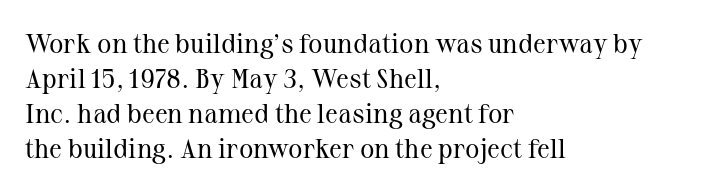
Q: Is the text bold? A: No.
Q: Is the text italic (slanted)? A: No, it is upright.
Q: Is the text underlined? A: No.
Q: How is the paragraph aligned? A: Left-aligned.
Q: Is the spacing between letters normal or unusually wide? A: Normal.
Q: Is the spacing between lines tight, normal or loose? A: Normal.
